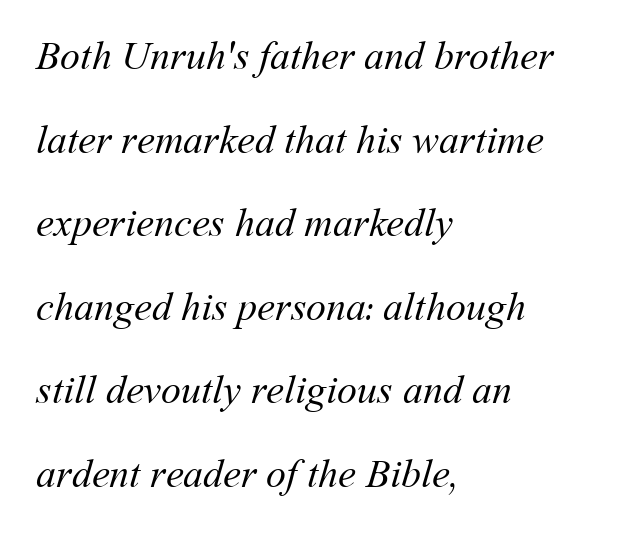
The image shows 40 px regular-weight type; set left-aligned, loose line spacing (2.09x), normal letter spacing, not underlined; medium stroke contrast and a medium x-height.
